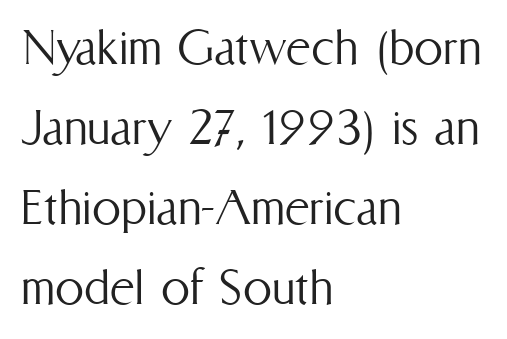
The image shows 58 px light, condensed type, upright; set left-aligned, normal line spacing (1.38x), normal letter spacing, not underlined; medium stroke contrast and a medium x-height.
